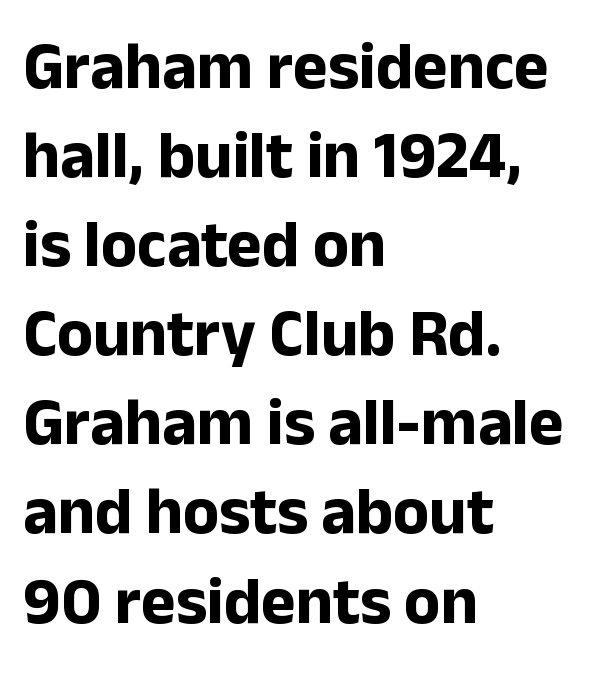
The letters sit at their default tracking, neither squeezed nor spread. Serif or sans? Sans — the stroke terminals are bare. The characters look thick and weighty, a clear bold. The space directly below the letters is spotless. Upright lettering throughout. Rows of type keep a routine distance in the vertical direction.
